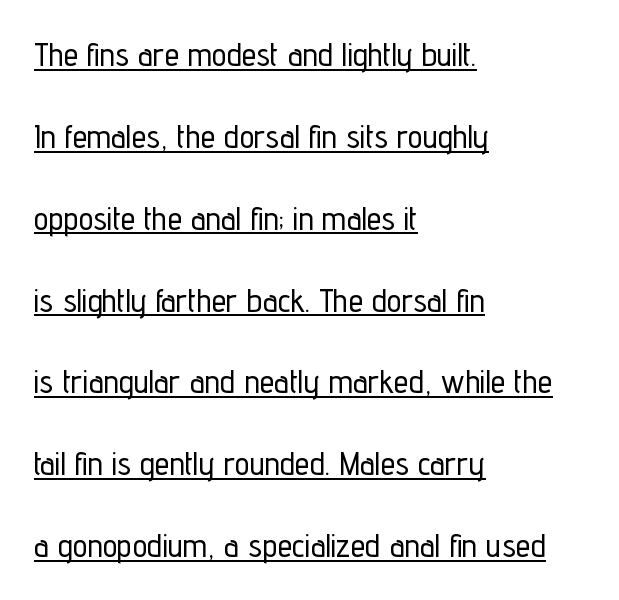
{"serif": "no", "italic": "no", "width": "condensed", "stroke_contrast": "low", "x_height": "medium", "monospaced": "no", "underline": "yes", "align": "left", "line_spacing": "loose", "line_spacing_ratio": 2.48, "letter_spacing": "normal", "letter_spacing_em": 0.0, "glyph_px": 33}
